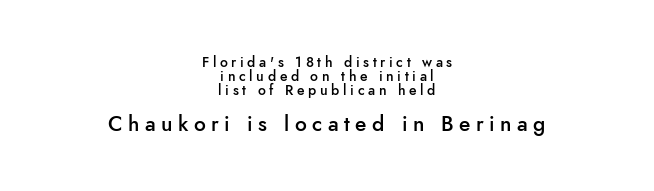
Q: Is the text bold? A: Semi-bold.
Q: Is the text italic (slanted)? A: No, it is upright.
Q: Is the text underlined? A: No.
Q: How is the paragraph aligned? A: Centered.
Q: Is the spacing between letters normal or unusually wide? A: Unusually wide.
Q: Is the spacing between lines tight, normal or loose? A: Tight.
Q: Which block of text is set in a larger size, the first (top) or the second (bottom)? A: The second (bottom) one.
